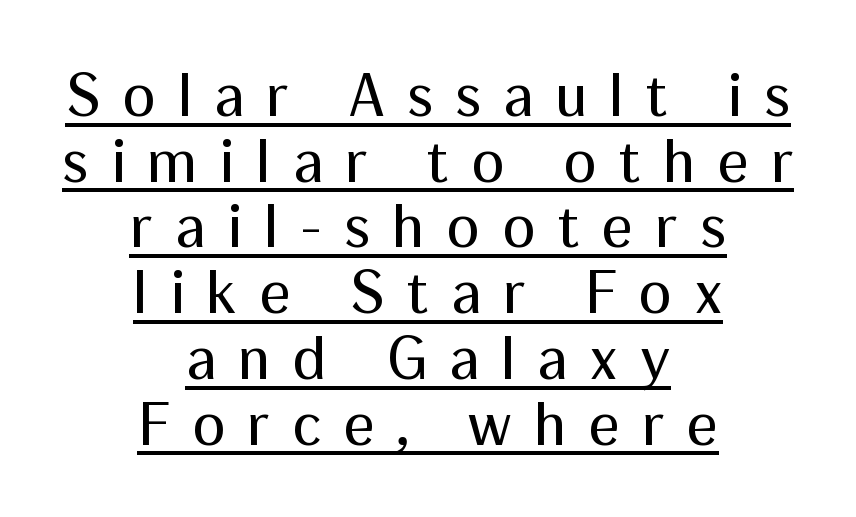
Decoration check: the copy is underlined. Does the lettering tilt? It doesn't — this is upright. You can tell from the bare stems that sans-serif type was used. Letters have the restrained weight of plain body copy at most. These lines huddle together more closely than default settings would place them. The passage shown is typed in a proportional face where columns would drift.
